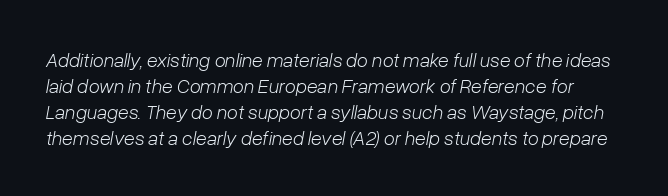
{"italic": "yes", "lean": "right", "slant_degrees": 10, "bold": "no", "underline": "no", "line_spacing": "normal", "line_spacing_ratio": 1.3, "letter_spacing": "normal", "letter_spacing_em": 0.0, "glyph_px": 20}
